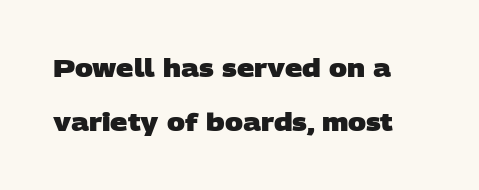
Does the weight exceed regular? Yes, all the way to bold. This rendering leaves character spacing at its baseline value. Descender tails drop into unmarked territory. Vertical spacing — loose.
